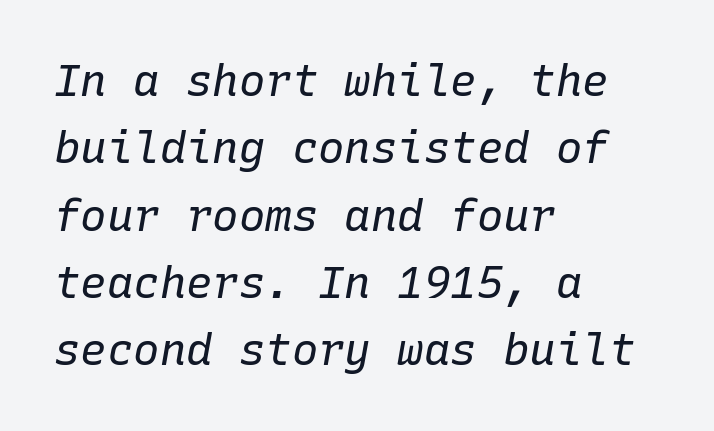
You could count columns in this text — the font is strictly monospaced. Weight: regular or lighter. The lines in this sample share a left origin and differ only in where they stop. Decoration check: the copy has no underline. Notice how descenders clear the ascenders below comfortably — that's standard leading. Posture: slanted.
